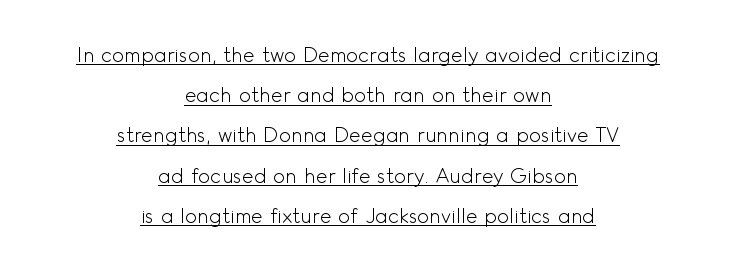
Q: Is the text bold? A: No.
Q: Is the text italic (slanted)? A: No, it is upright.
Q: Is the text underlined? A: Yes.
Q: How is the paragraph aligned? A: Centered.
Q: Is the spacing between letters normal or unusually wide? A: Normal.
Q: Is the spacing between lines tight, normal or loose? A: Loose.
